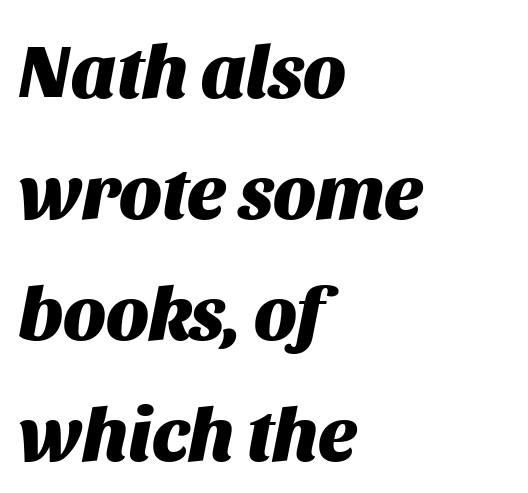
Vertical spacing — default. Bare-footed words on every line. In terms of posture, this sample is oblique. Character widths vary here, with narrow letters taking less room than wide ones.
